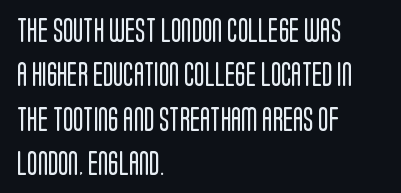
The specimen reads as upright at a glance. Bare-footed words on every line. Summary of weight: not heavy and not bold. The setting favours the left margin, as ordinary paragraphs usually do.
